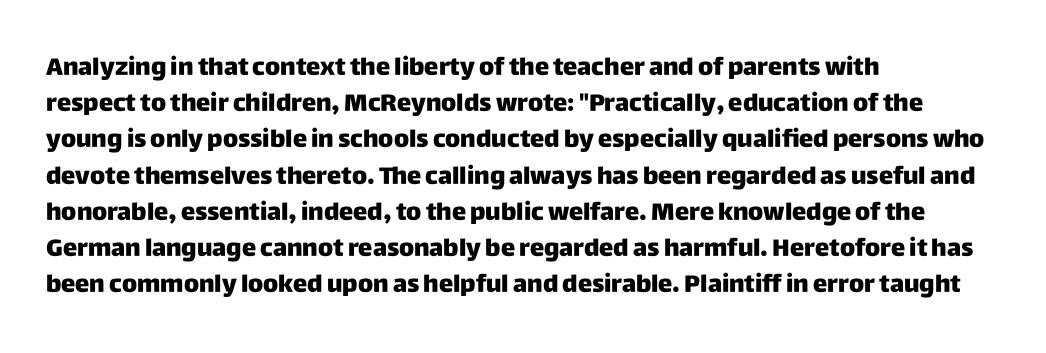
Q: Is the text bold? A: Yes.
Q: Is the text italic (slanted)? A: No, it is upright.
Q: Is the text underlined? A: No.
Q: How is the paragraph aligned? A: Left-aligned.
Q: Is the spacing between letters normal or unusually wide? A: Normal.
Q: Is the spacing between lines tight, normal or loose? A: Normal.
